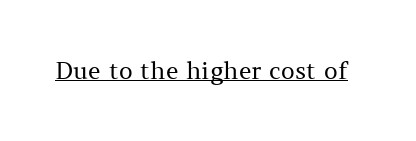
{"italic": "no", "bold": "no", "underline": "yes", "letter_spacing": "normal", "letter_spacing_em": 0.0, "glyph_px": 24}
